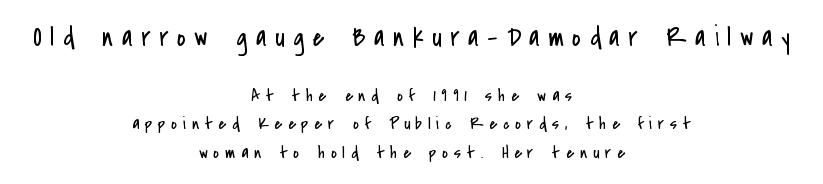
Q: Is the text bold? A: No.
Q: Is the text italic (slanted)? A: No, it is upright.
Q: Is the text underlined? A: No.
Q: How is the paragraph aligned? A: Centered.
Q: Is the spacing between letters normal or unusually wide? A: Unusually wide.
Q: Is the spacing between lines tight, normal or loose? A: Normal.
Q: Which block of text is set in a larger size, the first (top) or the second (bottom)? A: The first (top) one.
